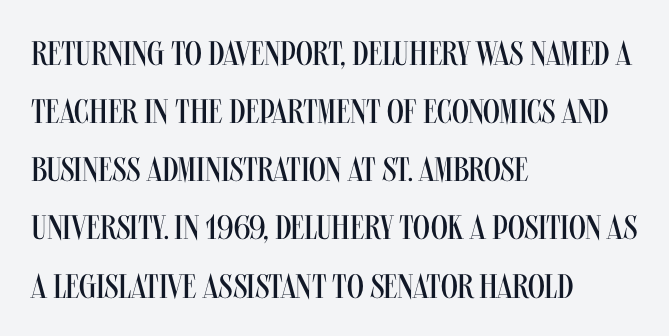
The image shows 34 px regular-weight, condensed sans-serif type, upright; set left-aligned, line spacing 1.71x, normal letter spacing, not underlined; medium stroke contrast and a large x-height.
